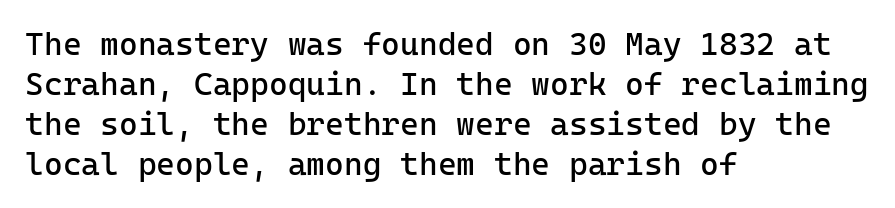
Beneath every word, the page is bare. Caption: multi-line text, flush left, ragged right. You could count columns in this text — the font is strictly monospaced. Ascenders rise straight up at ninety degrees. What's the leading like? Ordinary, nothing unusual.
